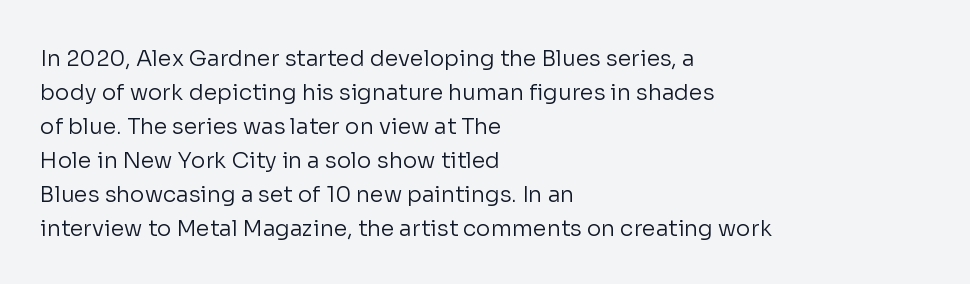
Q: Is the text bold? A: No.
Q: Is the text italic (slanted)? A: No, it is upright.
Q: Is the text underlined? A: No.
Q: How is the paragraph aligned? A: Left-aligned.
Q: Is the spacing between letters normal or unusually wide? A: Normal.
Q: Is the spacing between lines tight, normal or loose? A: Normal.
